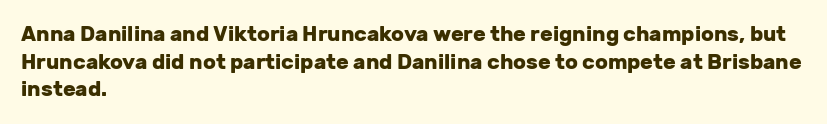
{"italic": "no", "bold": "yes", "underline": "no", "align": "left", "line_spacing": "normal", "line_spacing_ratio": 1.32, "letter_spacing": "normal", "letter_spacing_em": 0.0, "glyph_px": 21}
